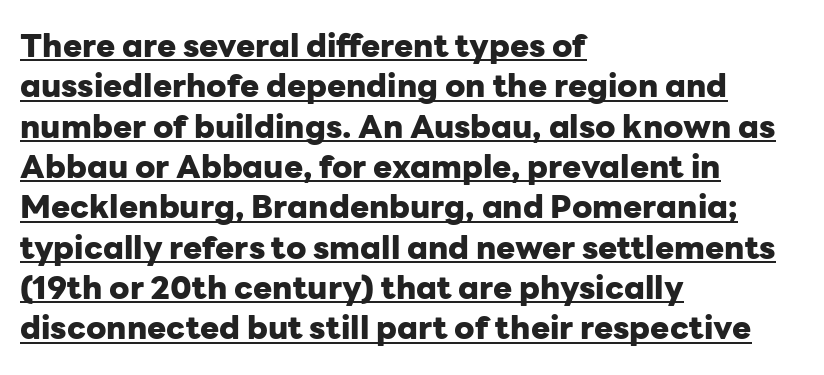
The image shows 32 px heavy sans-serif type, upright; set left-aligned, normal line spacing (1.26x), normal letter spacing, underlined; low stroke contrast and a medium x-height.
